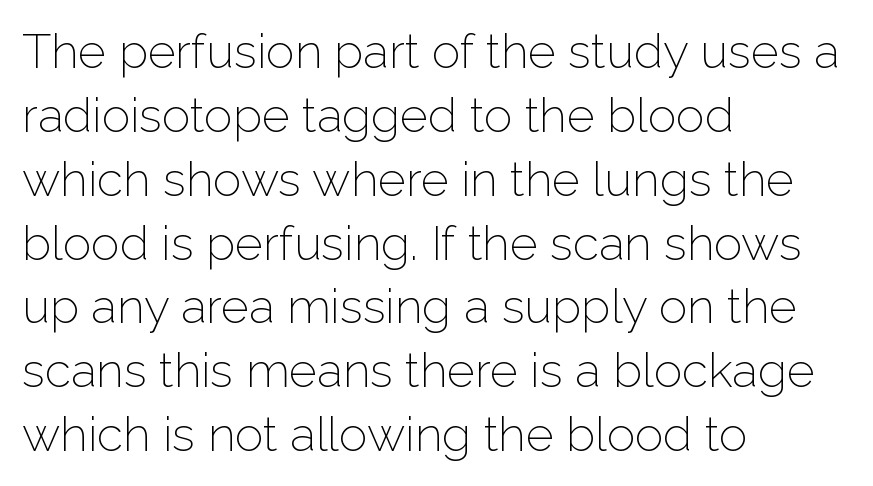
Left-aligned paragraph, ragged on the right. Nope, not italic — everything's standing straight. Clear beneath every line of the passage. The cut favours lightness, reaching ordinary text weight at its darkest. Serifs: no, the terminals of the letterforms are clean.
